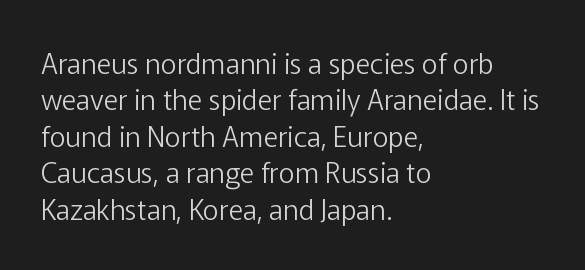
{"serif": "no", "italic": "no", "bold": "no", "weight": "light", "width": "normal", "stroke_contrast": "low", "x_height": "medium", "monospaced": "no", "underline": "no", "align": "left", "line_spacing": "normal", "line_spacing_ratio": 1.3, "letter_spacing": "normal", "letter_spacing_em": 0.0, "glyph_px": 28}
